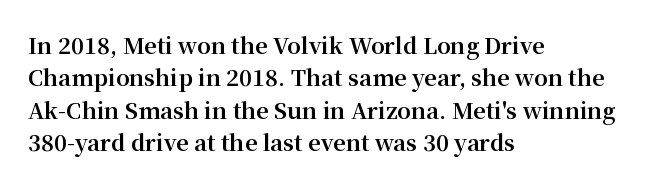
The image shows 22 px bold type, upright; set left-aligned, normal line spacing (1.47x), normal letter spacing, not underlined.
